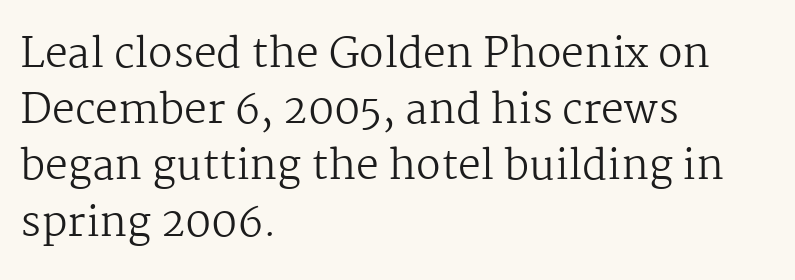
Observe the serifs anchoring each vertical stroke in this sample. What's the leading like? Ordinary, nothing unusual. The foot of each line stays bare and open. Alignment: flush left. Think of a printed novel: that variable character pitch is what you see here. The letters stand upright; this is a roman face.
